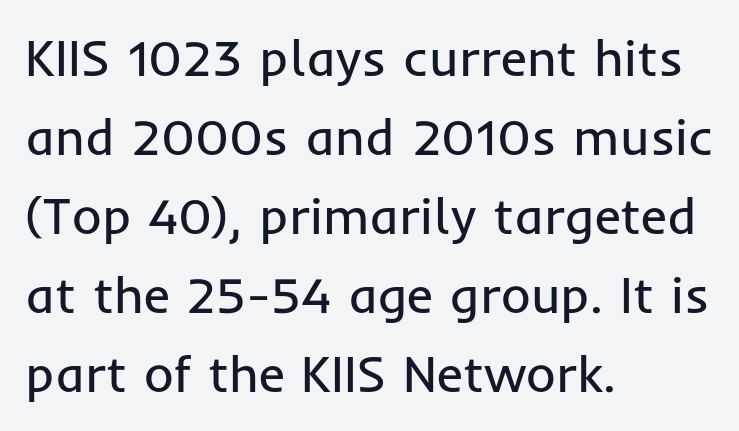
The image shows 51 px regular-weight sans-serif type, upright; set left-aligned, normal line spacing (1.55x), normal letter spacing, not underlined; low stroke contrast and a medium x-height.
